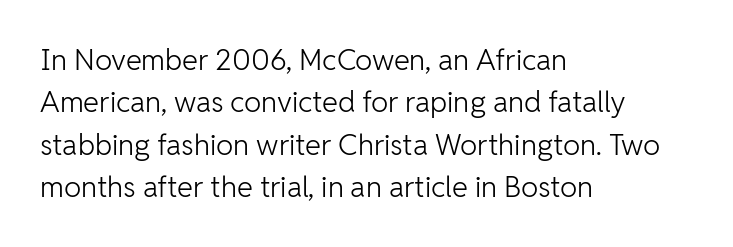
These glyphs show unthickened strokes, regular width or finer. Note the varied advance widths — an 'i' is clearly narrower than an 'm'. In terms of letterspacing, this is plain default setting. When letters stand straight like this, we call the style roman or upright. These lines are set flush left with a ragged right edge.
